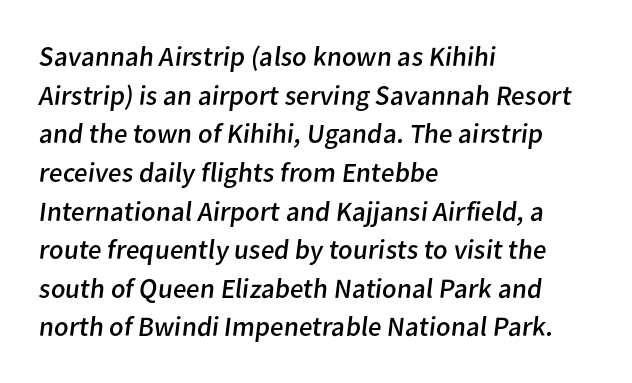
Descender tails drop into unmarked territory. Is this a fixed-width face? No — the glyphs have proportional, varying widths. The horizontal fit of the characters is conventional and even. Typeset ragged right — the left edge is the straight one. Summary of vertical rhythm: regular, with standard interline spacing. Look at the bottom of the vertical strokes: they stop flat, with no serifs.
